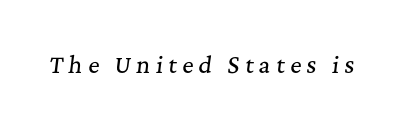
Q: Is the text italic (slanted)? A: Yes, it leans right by about 7 degrees.
Q: Is the text underlined? A: No.
Q: Is the spacing between letters normal or unusually wide? A: Unusually wide.
